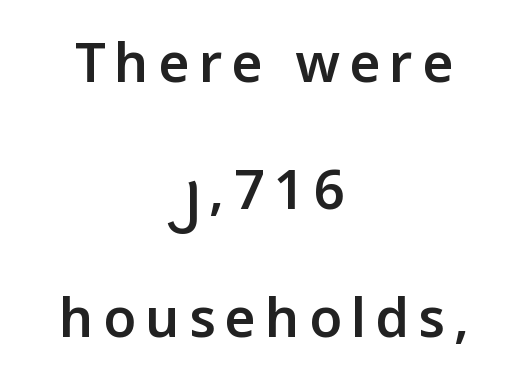
The image shows 54 px semibold sans-serif type, upright; set centered, loose line spacing (2.36x), not underlined; low stroke contrast and a medium x-height.
